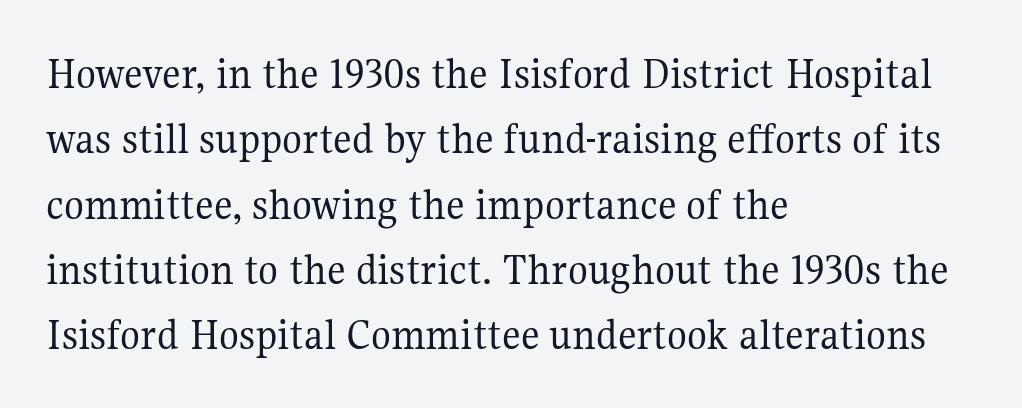
The letters stand straight up with perfectly vertical stems. Look at the bottom of the vertical strokes: they flare into serifs here. This rendering uses left alignment, leaving the right contour irregular. Reading down the column, the eye jumps a familiar distance to each next line. Compared with typical body copy, the letter spacing here is the same. Descenders hang freely into open space.
